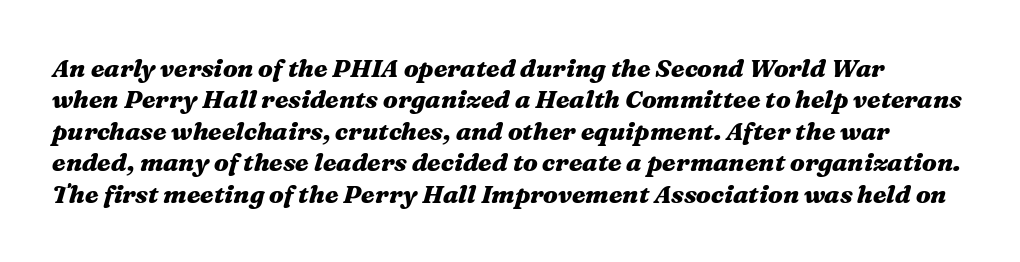
{"italic": "yes", "lean": "right", "slant_degrees": 16, "bold": "yes", "underline": "no", "line_spacing": "normal", "line_spacing_ratio": 1.26, "letter_spacing": "normal", "letter_spacing_em": 0.0, "glyph_px": 25}
